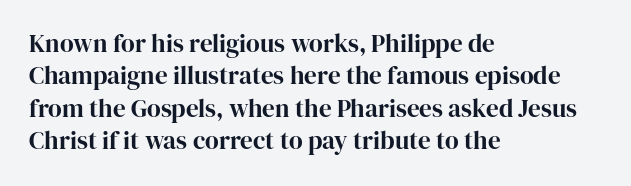
{"italic": "no", "underline": "no", "align": "left", "line_spacing": "normal", "line_spacing_ratio": 1.3, "letter_spacing": "normal", "letter_spacing_em": 0.0, "glyph_px": 25}
